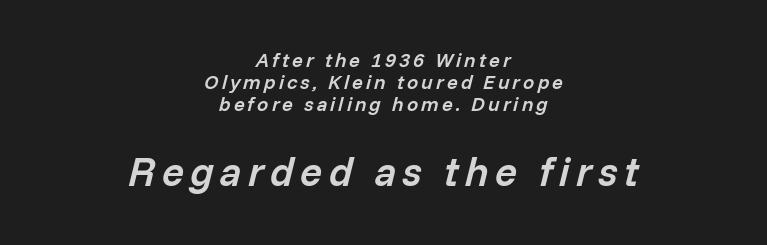
The image shows 41 px semibold type, italic (leaning right); set centered, tight line spacing (1.09x), not underlined; the second (bottom) block is 2.05x larger; low stroke contrast and a medium x-height.
